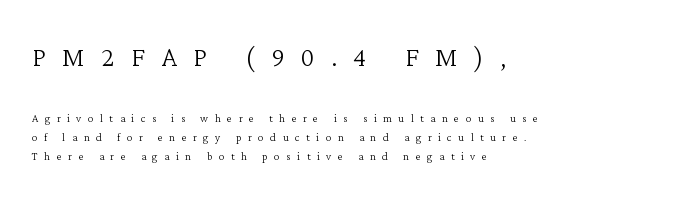
Q: Is the text bold? A: No.
Q: Is the text italic (slanted)? A: No, it is upright.
Q: Is the typeface a serif or a sans-serif typeface? A: Serif.
Q: Is the text underlined? A: No.
Q: How is the paragraph aligned? A: Left-aligned.
Q: Is the spacing between letters normal or unusually wide? A: Unusually wide.
Q: Is the spacing between lines tight, normal or loose? A: Normal.
Q: Which block of text is set in a larger size, the first (top) or the second (bottom)? A: The first (top) one.
Q: Width (condensed, normal, or wide)? A: Normal.
Q: Stroke contrast? A: Low.
Q: x-height? A: Medium.
Q: Monospaced? A: No.
